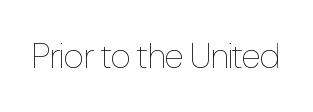
Q: Is the text bold? A: No.
Q: Is the text italic (slanted)? A: No, it is upright.
Q: Is the text underlined? A: No.
Q: Is the spacing between letters normal or unusually wide? A: Normal.
Q: Width (condensed, normal, or wide)? A: Condensed.
Q: Stroke contrast? A: Low.
Q: x-height? A: Medium.
Q: Monospaced? A: No.
